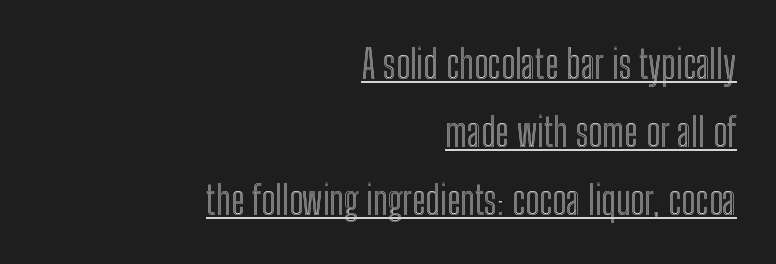
The lines in this sample share a right terminus and differ only in where they begin. The letterforms sit shoulder to shoulder at normal distance. A continuous stroke trails under the words, as in a hyperlink. Unlike italic type, these characters show no tilt at all. Looks like regular typesetting: each glyph gets only the width it needs.
